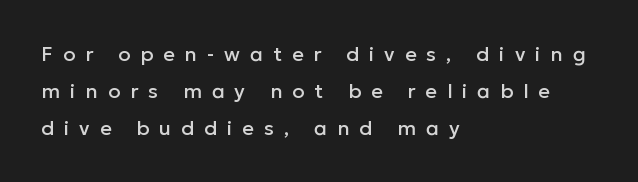
A student would call this left alignment; a typographer would say flush left, rag right. The letters stand straight up with perfectly vertical stems. Quick note: underline off. Look at the tracking — it's clearly loosened, letters drifting apart.
